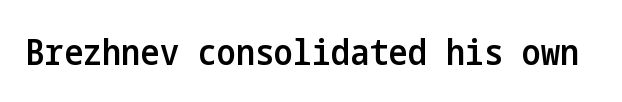
Q: Is the text bold? A: Semi-bold.
Q: Is the text italic (slanted)? A: No, it is upright.
Q: Is the typeface a serif or a sans-serif typeface? A: Sans-serif.
Q: Is the text underlined? A: No.
Q: Is the spacing between letters normal or unusually wide? A: Normal.
Q: Width (condensed, normal, or wide)? A: Condensed.
Q: Stroke contrast? A: Low.
Q: x-height? A: Medium.
